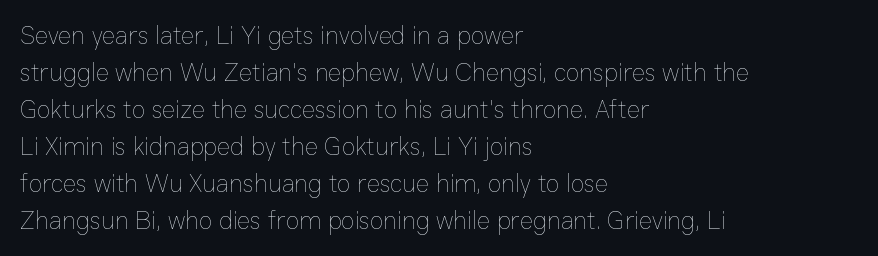
The image shows 25 px text type, upright; set left-aligned, normal line spacing (1.48x), normal letter spacing, not underlined.
